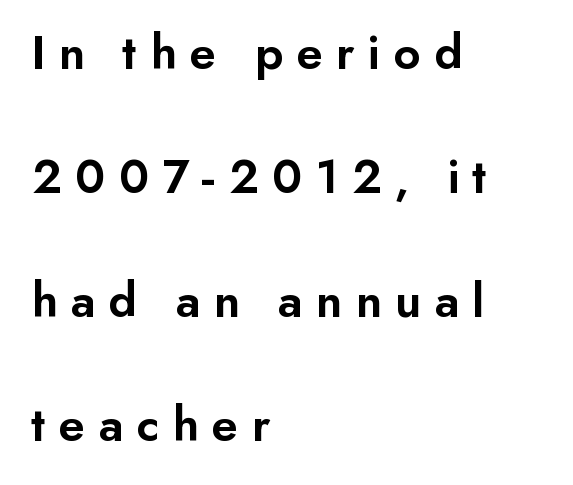
Q: Is the text bold? A: Semi-bold.
Q: Is the text italic (slanted)? A: No, it is upright.
Q: Is the typeface a serif or a sans-serif typeface? A: Sans-serif.
Q: Is the text underlined? A: No.
Q: How is the paragraph aligned? A: Left-aligned.
Q: Is the spacing between letters normal or unusually wide? A: Unusually wide.
Q: Is the spacing between lines tight, normal or loose? A: Loose.
Q: Width (condensed, normal, or wide)? A: Normal.
Q: Stroke contrast? A: Low.
Q: x-height? A: Small.
Q: Monospaced? A: No.
